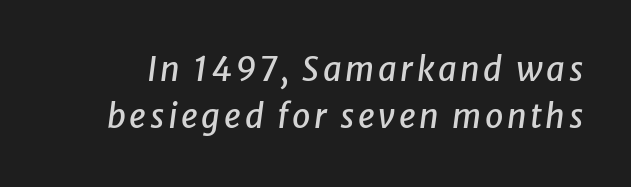
Q: Is the text italic (slanted)? A: Yes, it leans right by about 8 degrees.
Q: Is the text underlined? A: No.
Q: Is the spacing between lines tight, normal or loose? A: Normal.
Q: Width (condensed, normal, or wide)? A: Normal.
Q: Stroke contrast? A: Low.
Q: x-height? A: Medium.
Q: Monospaced? A: No.
